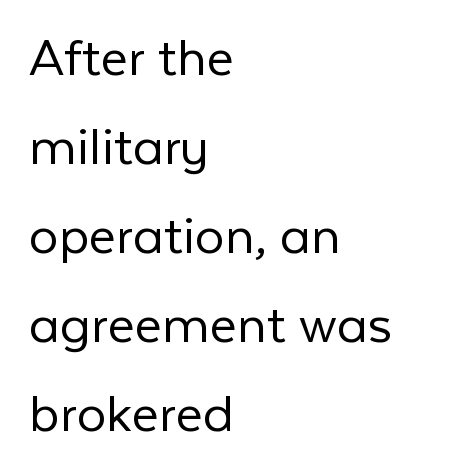
The image shows 59 px light sans-serif type, upright; set left-aligned, normal line spacing (1.51x), normal letter spacing, not underlined; low stroke contrast and a medium x-height.
